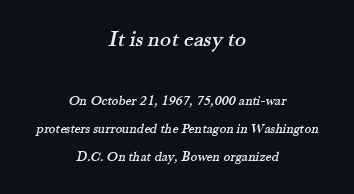
Q: Is the text underlined? A: No.
Q: How is the paragraph aligned? A: Centered.
Q: Is the spacing between letters normal or unusually wide? A: Normal.
Q: Is the spacing between lines tight, normal or loose? A: Loose.
Q: Which block of text is set in a larger size, the first (top) or the second (bottom)? A: The first (top) one.
